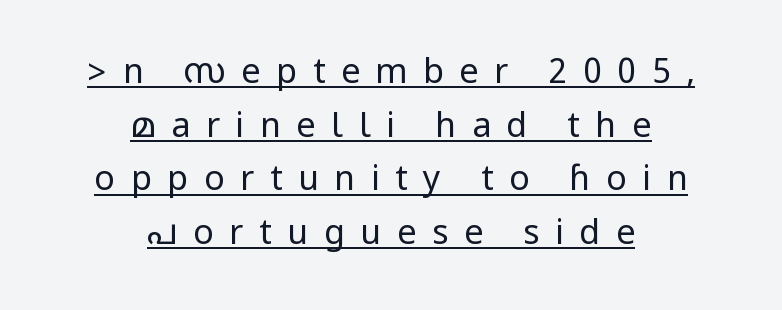
Line spacing here is normal. The paragraph shown floats in the horizontal middle. No feet cap the strokes, marking this as sans-serif type. Posture: straight, roman, zero tilt. This sample carries an underscore along the baseline area.
